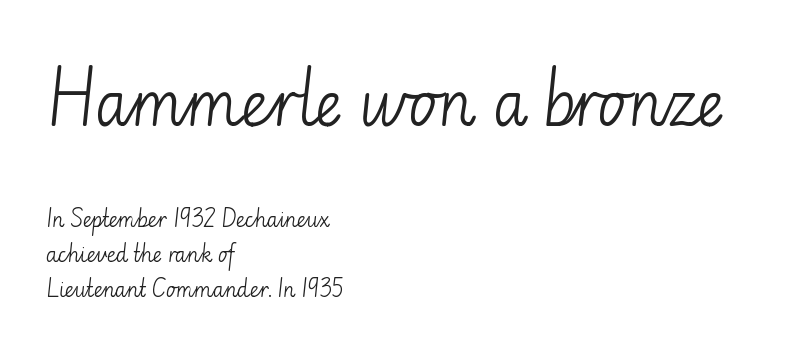
Horizontal alignment here is leftward, the default for most running prose. Unlike a traditional serif, this face leaves its strokes unadorned. Only glyphs here, with clear space below each row. Note: larger setting up top, smaller setting below.
